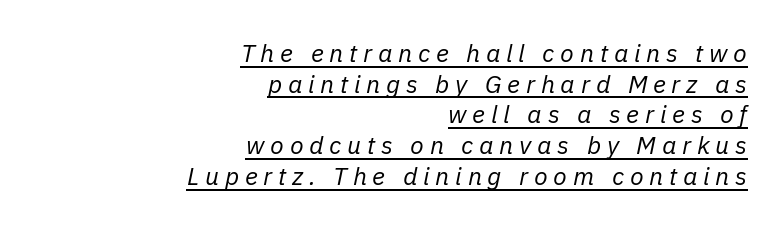
{"italic": "yes", "lean": "right", "slant_degrees": 11, "bold": "no", "underline": "yes", "align": "right", "line_spacing_ratio": 1.23, "letter_spacing": "wide", "letter_spacing_em": 0.23, "glyph_px": 25}
